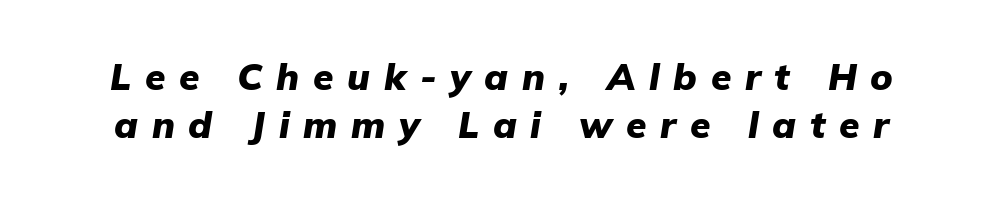
{"italic": "yes", "lean": "right", "slant_degrees": 9, "bold": "yes", "weight": "heavy", "width": "normal", "stroke_contrast": "low", "x_height": "medium", "monospaced": "no", "underline": "no", "line_spacing": "normal", "line_spacing_ratio": 1.29, "letter_spacing": "wide", "letter_spacing_em": 0.37, "glyph_px": 37}
